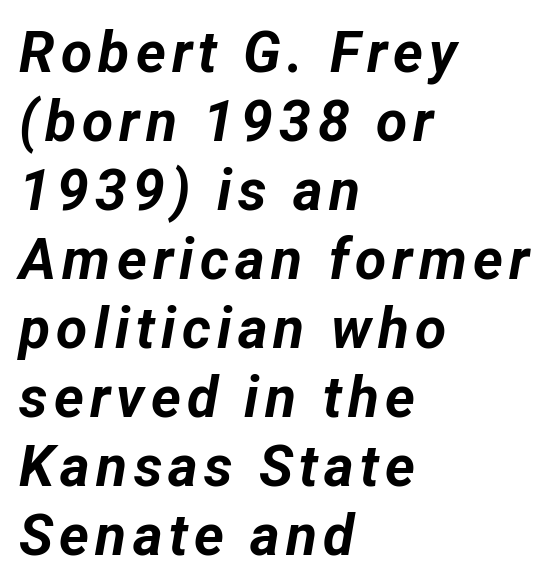
The rendering uses natural spacing where letterforms have individual widths. Leftover space on each line is placed entirely after the last word. Is the type slanted? Yes — the strokes lean at a clear angle. Heavy, bold letterforms. The baseline area is clear.
